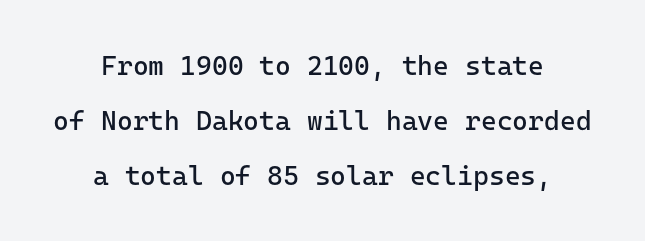
Q: Is the text bold? A: No.
Q: Is the text italic (slanted)? A: No, it is upright.
Q: Is the text underlined? A: No.
Q: How is the paragraph aligned? A: Centered.
Q: Is the spacing between letters normal or unusually wide? A: Normal.
Q: Is the spacing between lines tight, normal or loose? A: Loose.
